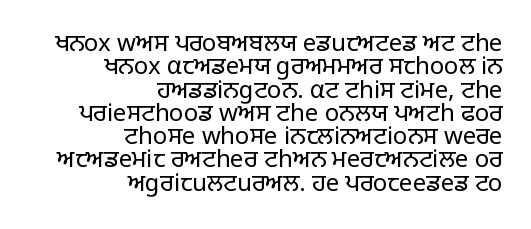
The image shows 24 px text type, upright; set right-aligned, tight line spacing (0.97x), normal letter spacing, not underlined.
